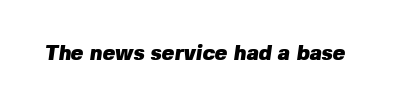
On the weight axis this lands at bold, roughly 700. Spacing between characters is what you'd get straight out of the box. Check under the words: just untouched page.
